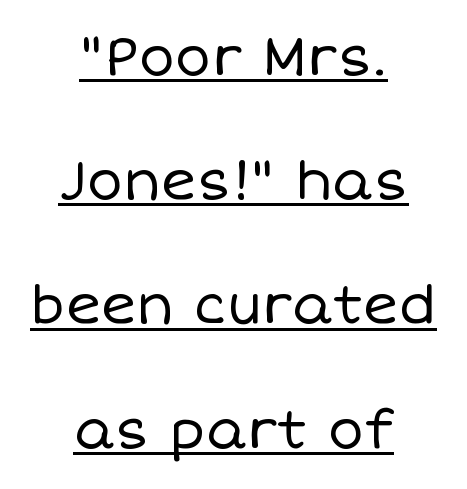
The image shows 54 px regular-weight type, upright; set centered, loose line spacing (2.3x), normal letter spacing, underlined; low stroke contrast and a large x-height.
